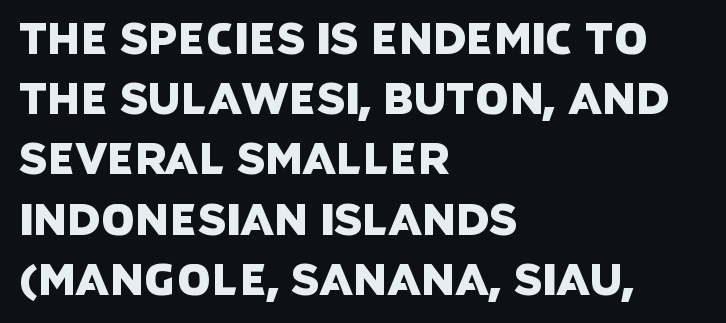
Q: Is the typeface a serif or a sans-serif typeface? A: Sans-serif.
Q: Is the text underlined? A: No.
Q: How is the paragraph aligned? A: Left-aligned.
Q: Is the spacing between letters normal or unusually wide? A: Normal.
Q: Is the spacing between lines tight, normal or loose? A: Normal.
Q: Width (condensed, normal, or wide)? A: Normal.
Q: Stroke contrast? A: Low.
Q: x-height? A: Large.
Q: Monospaced? A: No.
